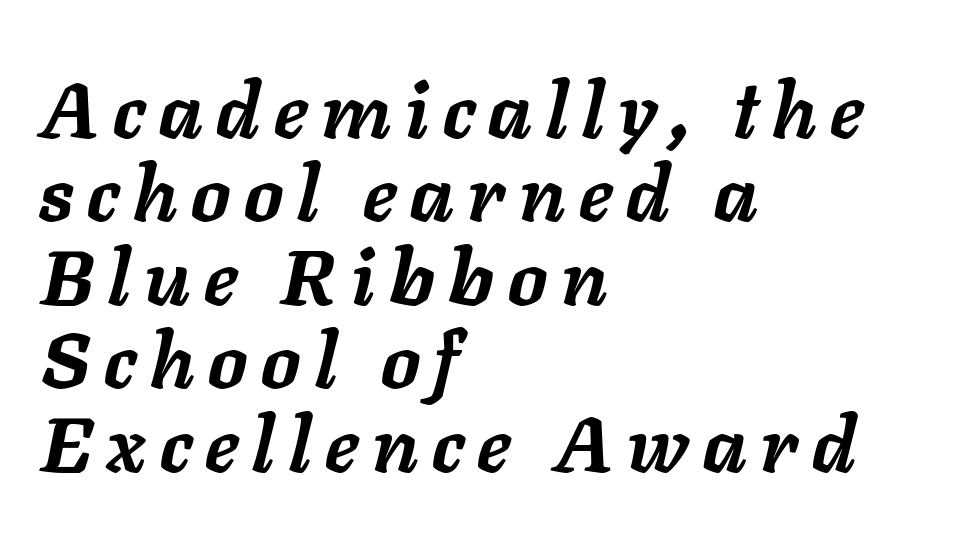
Q: Is the text bold? A: Yes.
Q: Is the text italic (slanted)? A: Yes, it leans right by about 11 degrees.
Q: Is the text underlined? A: No.
Q: How is the paragraph aligned? A: Left-aligned.
Q: Is the spacing between lines tight, normal or loose? A: Tight.
Q: Width (condensed, normal, or wide)? A: Normal.
Q: Stroke contrast? A: Low.
Q: x-height? A: Medium.
Q: Monospaced? A: No.
